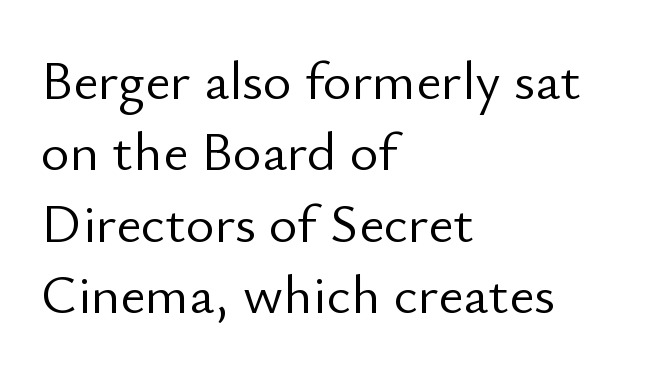
Unlike italic type, these characters show no tilt at all. Short and long lines alike share a common starting point at left. The gap between lines stays unmarked. Each letter keeps its own natural width here, so spacing adapts to shape.
